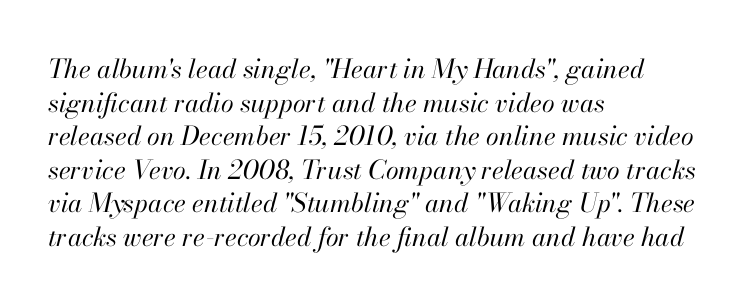
Q: Is the text bold? A: No.
Q: Is the text italic (slanted)? A: Yes, it leans right by about 13 degrees.
Q: Is the text underlined? A: No.
Q: How is the paragraph aligned? A: Left-aligned.
Q: Is the spacing between letters normal or unusually wide? A: Normal.
Q: Is the spacing between lines tight, normal or loose? A: Normal.
